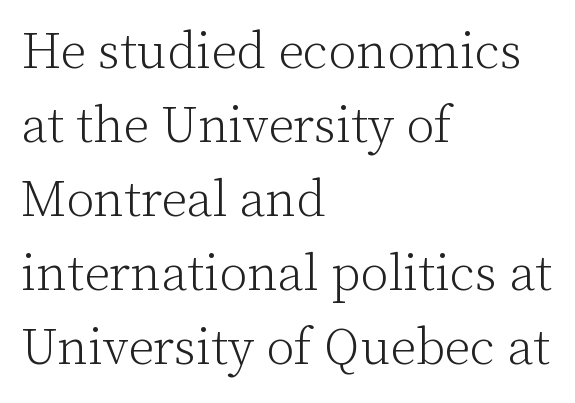
{"serif": "yes", "italic": "no", "bold": "no", "weight": "light", "width": "normal", "stroke_contrast": "low", "x_height": "medium", "monospaced": "no", "underline": "no", "align": "left", "line_spacing": "normal", "line_spacing_ratio": 1.45, "letter_spacing": "normal", "letter_spacing_em": 0.0, "glyph_px": 51}
